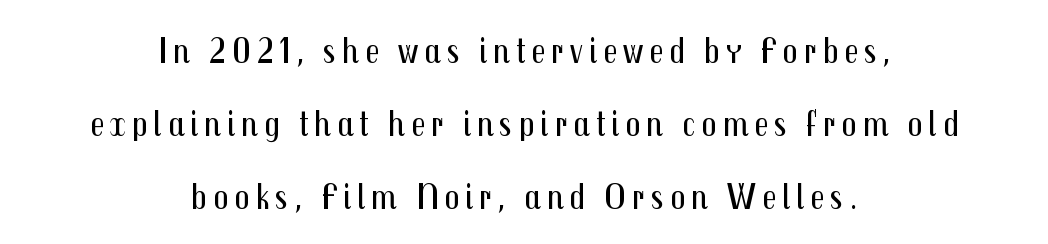
{"serif": "no", "italic": "no", "bold": "no", "weight": "regular", "width": "condensed", "stroke_contrast": "medium", "x_height": "medium", "monospaced": "no", "underline": "no", "align": "center", "line_spacing": "loose", "line_spacing_ratio": 1.97, "glyph_px": 37}
